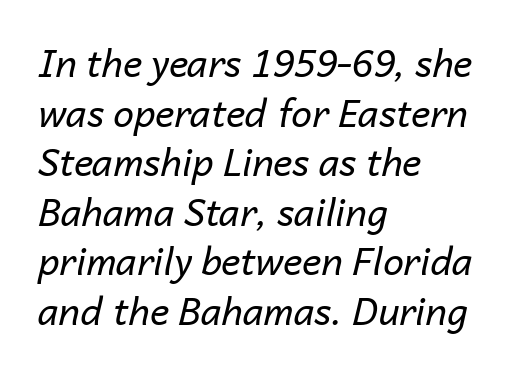
The text carries the slant typical of an italic or oblique font. This block has exactly the height ordinary leading produces. On a weight scale, this lands at 450 or below. The passage shown is not underscored anywhere.
